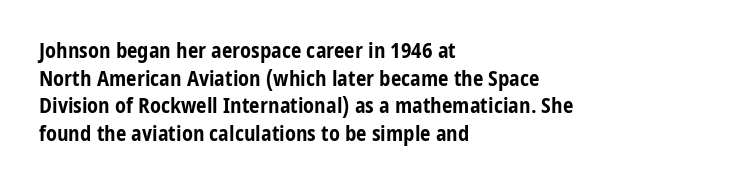
The image shows 21 px bold type, upright; set left-aligned, normal line spacing (1.32x), normal letter spacing, not underlined.
